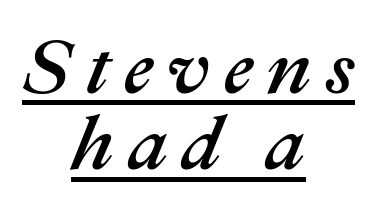
{"italic": "yes", "lean": "right", "slant_degrees": 22, "width": "normal", "stroke_contrast": "medium", "x_height": "medium", "monospaced": "no", "underline": "yes", "align": "center", "line_spacing": "tight", "line_spacing_ratio": 0.98, "glyph_px": 78}
